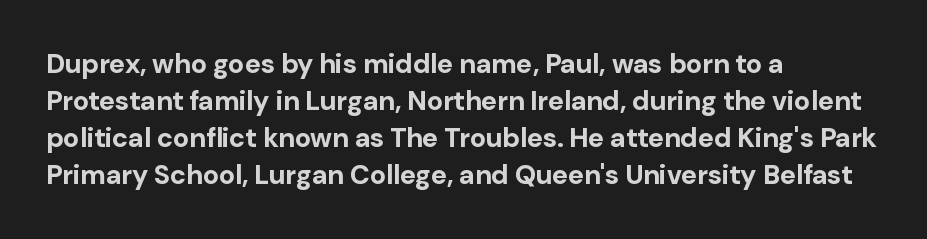
Every character sits straight up, as roman type does. Words appear dense and cohesive because spacing is normal. On the weight axis this lands at bold, roughly 700. In terms of leading, this rendering sits right in the middle.
